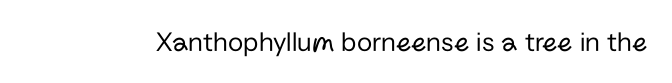
{"serif": "no", "italic": "no", "bold": "no", "weight": "regular", "width": "normal", "stroke_contrast": "low", "x_height": "medium", "monospaced": "no", "underline": "no", "letter_spacing": "normal", "letter_spacing_em": 0.0, "glyph_px": 28}
